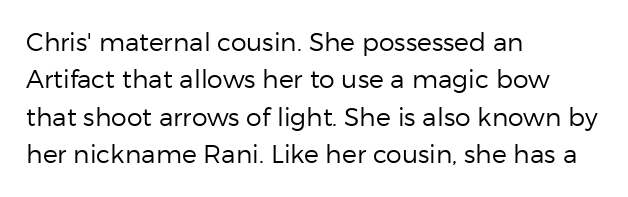
{"italic": "no", "bold": "no", "underline": "no", "align": "left", "line_spacing": "normal", "line_spacing_ratio": 1.5, "letter_spacing": "normal", "letter_spacing_em": 0.0, "glyph_px": 25}
